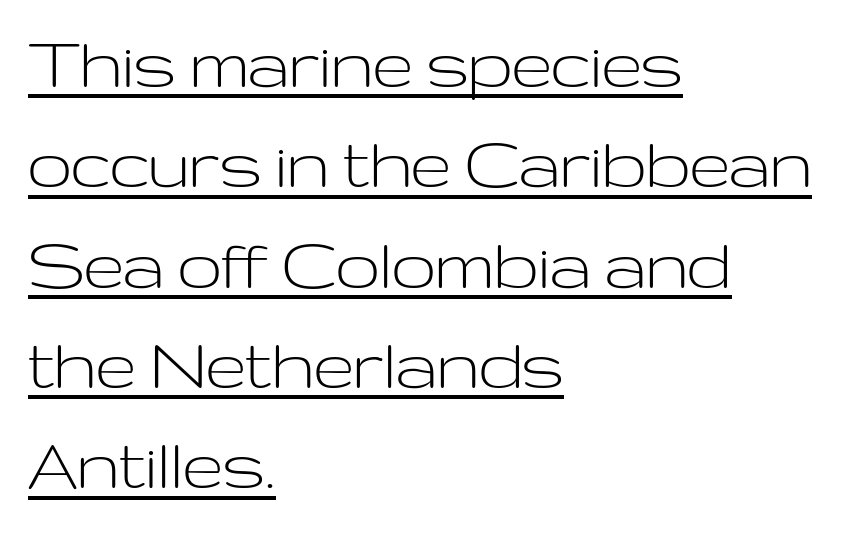
Q: Is the text bold? A: No.
Q: Is the text italic (slanted)? A: No, it is upright.
Q: Is the typeface a serif or a sans-serif typeface? A: Sans-serif.
Q: Is the text underlined? A: Yes.
Q: How is the paragraph aligned? A: Left-aligned.
Q: Is the spacing between letters normal or unusually wide? A: Normal.
Q: Is the spacing between lines tight, normal or loose? A: Normal.
Q: Width (condensed, normal, or wide)? A: Wide.
Q: Stroke contrast? A: Low.
Q: x-height? A: Medium.
Q: Monospaced? A: No.
